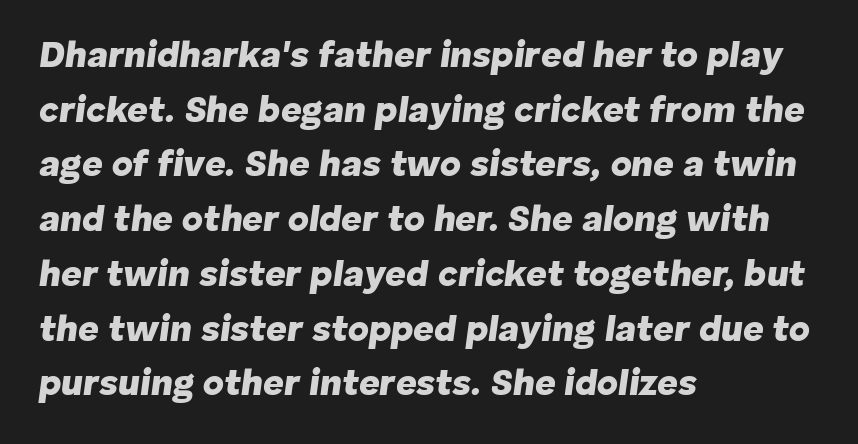
The image shows 36 px heavy type, italic (leaning right); set left-aligned, normal line spacing (1.52x), normal letter spacing, not underlined; low stroke contrast and a medium x-height.
